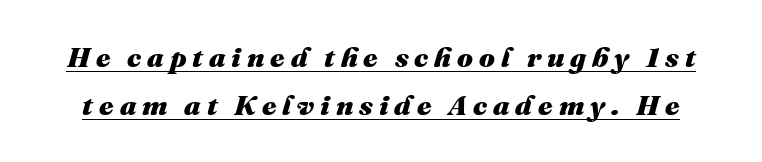
The sample's only ornament is a line tracing under the words. Tracking value appears strongly positive — letters spread wide. Notice how thick the strokes are: this is what a full bold looks like. Proportional: the letters do not fall into vertical columns. Observe the lean: these are italic letterforms.
